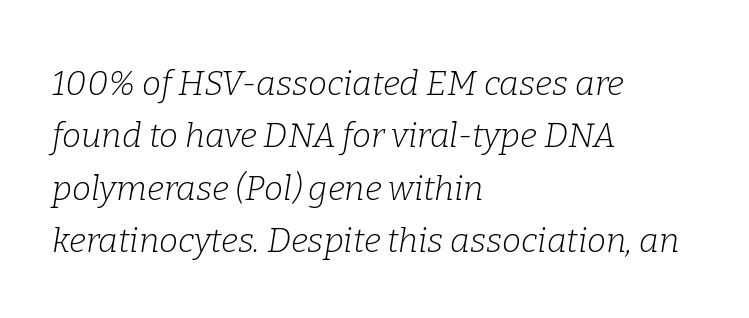
The whole block is typeset with a tilt. Looks like regular typesetting: each glyph gets only the width it needs. Serifs: yes, visible at the terminals of the letterforms. Each new line begins a customary step beneath the previous one. Unbolded letterforms with no extra heft.
